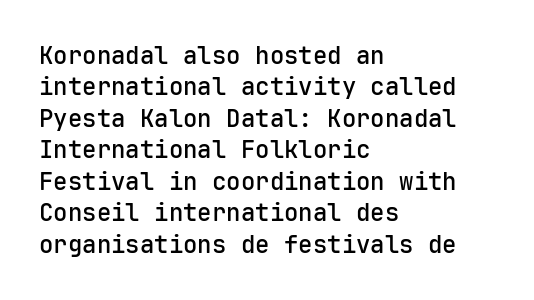
Students, this is semibold: more ink than regular, less than bold. Descender tails drop into unmarked territory. Reading down the block, your eye returns to a fixed left position each line. Do the letters lean? They stand straight. The space between consecutive lines is moderate.
